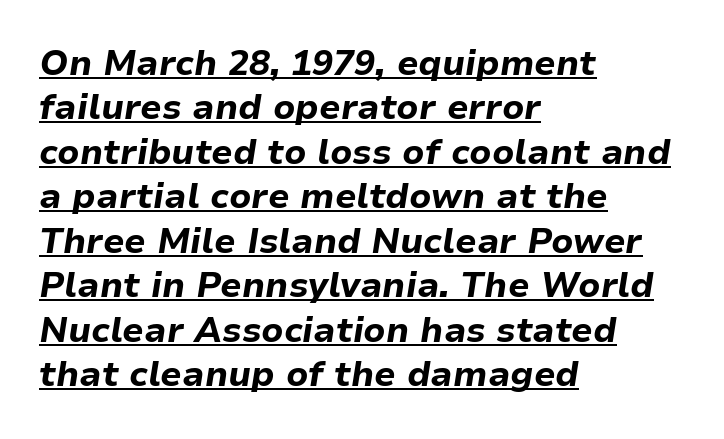
{"italic": "yes", "lean": "right", "slant_degrees": 9, "bold": "yes", "weight": "bold", "width": "normal", "stroke_contrast": "low", "x_height": "medium", "monospaced": "no", "underline": "yes", "align": "left", "line_spacing": "normal", "line_spacing_ratio": 1.27, "letter_spacing": "normal", "letter_spacing_em": 0.0, "glyph_px": 35}
